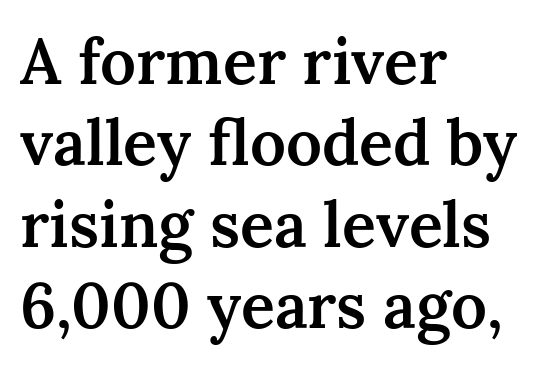
The image shows 63 px semibold serif type, upright; set left-aligned, normal line spacing (1.29x), normal letter spacing, not underlined; medium stroke contrast and a medium x-height.
